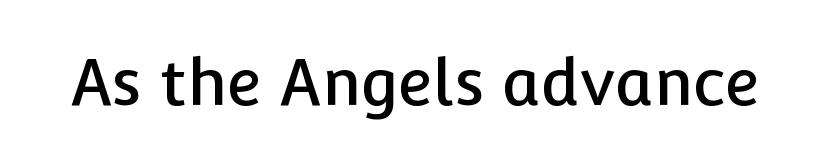
{"serif": "no", "italic": "no", "width": "normal", "stroke_contrast": "low", "x_height": "medium", "monospaced": "no", "underline": "no", "letter_spacing": "normal", "letter_spacing_em": 0.0, "glyph_px": 64}
